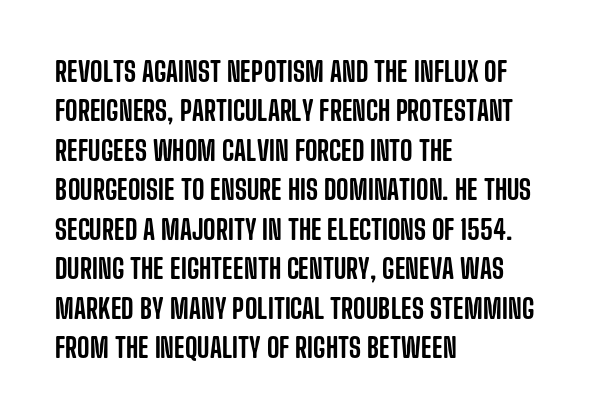
{"italic": "no", "underline": "no", "align": "left", "line_spacing": "normal", "line_spacing_ratio": 1.46, "letter_spacing": "normal", "letter_spacing_em": 0.0, "glyph_px": 27}
